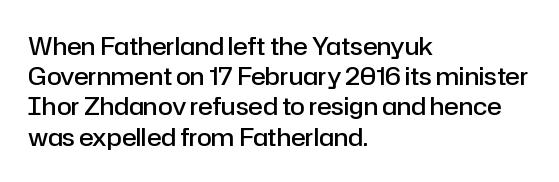
{"italic": "no", "bold": "semi", "underline": "no", "align": "left", "line_spacing": "normal", "line_spacing_ratio": 1.26, "letter_spacing": "normal", "letter_spacing_em": 0.0, "glyph_px": 24}
